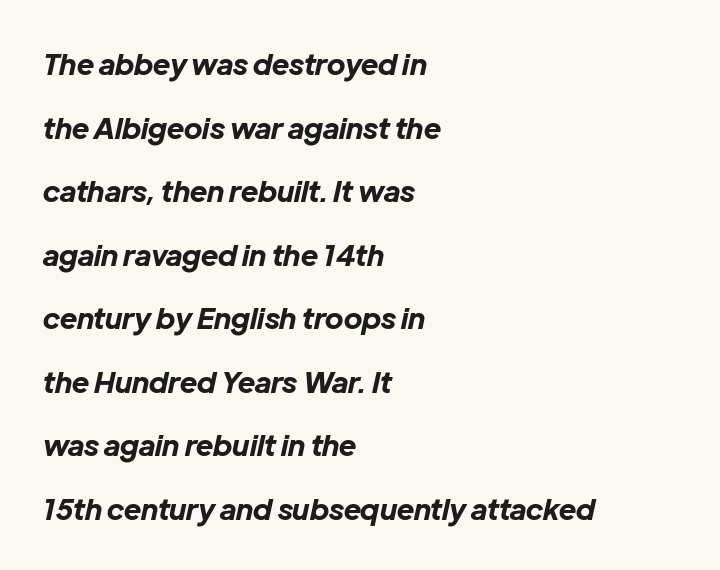
{"italic": "yes", "lean": "right", "slant_degrees": 12, "bold": "yes", "weight": "bold", "width": "normal", "stroke_contrast": "low", "x_height": "medium", "monospaced": "no", "underline": "no", "align": "left", "line_spacing": "loose", "line_spacing_ratio": 2.19, "letter_spacing": "normal", "letter_spacing_em": 0.0, "glyph_px": 29}
